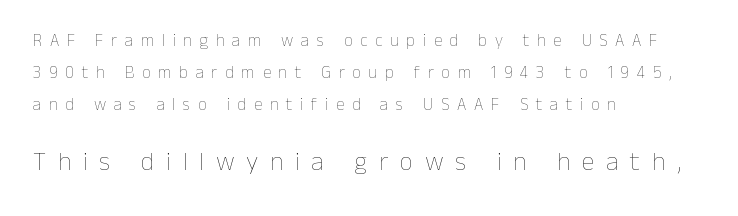
These lines are set flush left with a ragged right edge. The more generous point size was reserved for the lower chunk. Weight: not bold — regular or lighter. The font's upright variant was chosen for this text.
